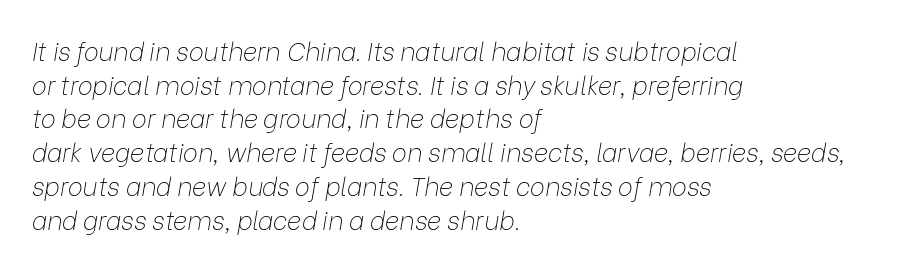
Unmarked baselines from the first word to the last. A typesetter would call this leading conventional body-copy spacing. Notice how the passage keeps a crisp vertical edge on the left only. This sample uses plain, unmodified letter spacing. The font is comparable to plain body text, perhaps lighter. Slanted lettering throughout.
